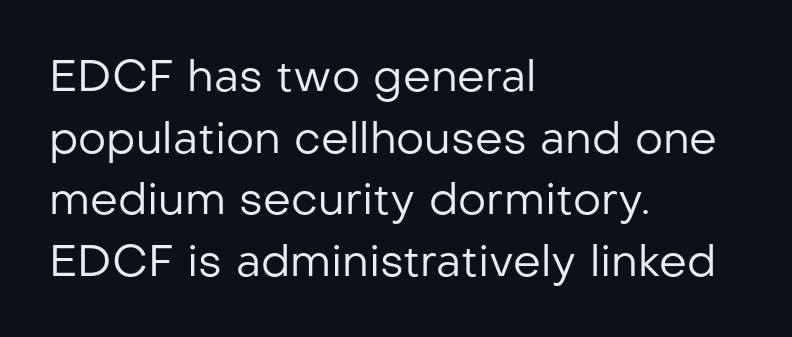
The image shows 44 px regular-weight sans-serif type, upright; set left-aligned, normal line spacing (1.4x), normal letter spacing, not underlined; low stroke contrast and a medium x-height.
